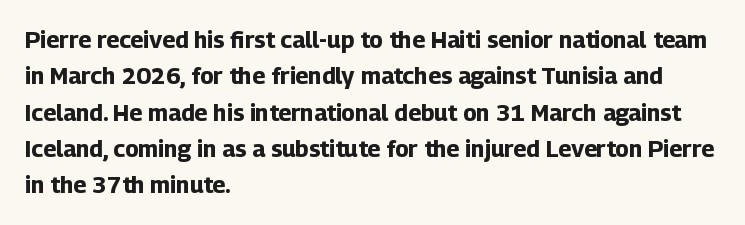
The text block is weighted toward the left margin, trailing off unevenly rightward. These lines carry a lot of weight — the face is fully bold. The letters stand upright; this is a roman face. Each row of text sits above clean, open space. This rendering leaves character spacing at its baseline value.
